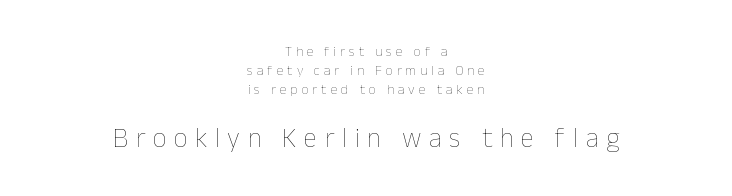
{"italic": "no", "bold": "no", "underline": "no", "align": "center", "line_spacing": "normal", "line_spacing_ratio": 1.36, "letter_spacing": "wide", "letter_spacing_em": 0.28, "larger_block": "second", "size_ratio": 1.93, "glyph_px": 27}
